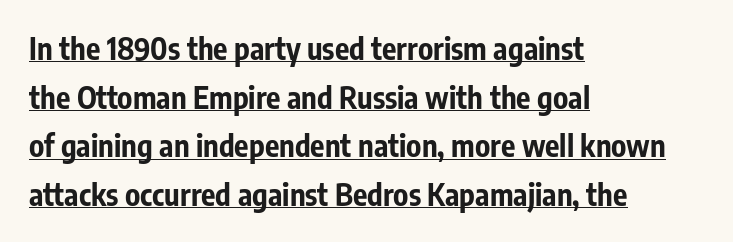
The image shows 30 px bold, condensed sans-serif type, upright; set left-aligned, normal line spacing (1.62x), normal letter spacing, underlined; low stroke contrast and a medium x-height.
